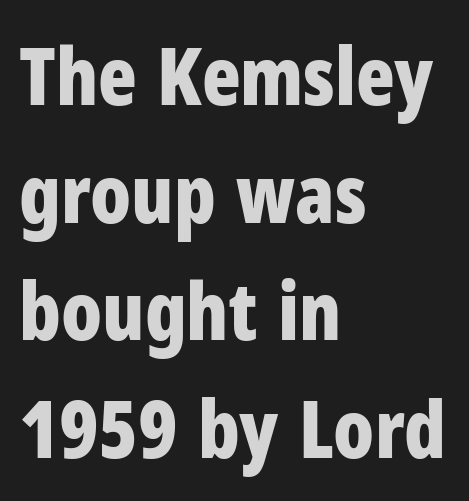
The image shows 80 px bold, condensed sans-serif type, upright; set left-aligned, normal line spacing (1.47x), normal letter spacing, not underlined; low stroke contrast and a medium x-height.
